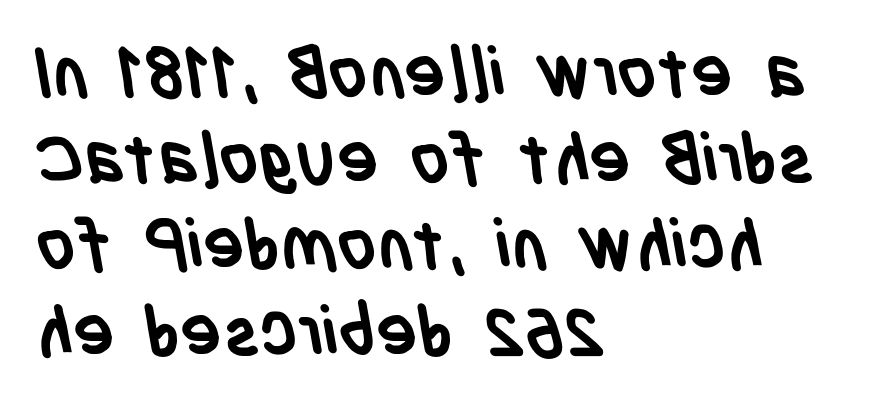
Q: Is the text bold? A: Yes.
Q: Is the typeface a serif or a sans-serif typeface? A: Sans-serif.
Q: Is the text underlined? A: No.
Q: How is the paragraph aligned? A: Left-aligned.
Q: Is the spacing between letters normal or unusually wide? A: Normal.
Q: Is the spacing between lines tight, normal or loose? A: Normal.
Q: Width (condensed, normal, or wide)? A: Condensed.
Q: Stroke contrast? A: Low.
Q: x-height? A: Large.
Q: Monospaced? A: No.
